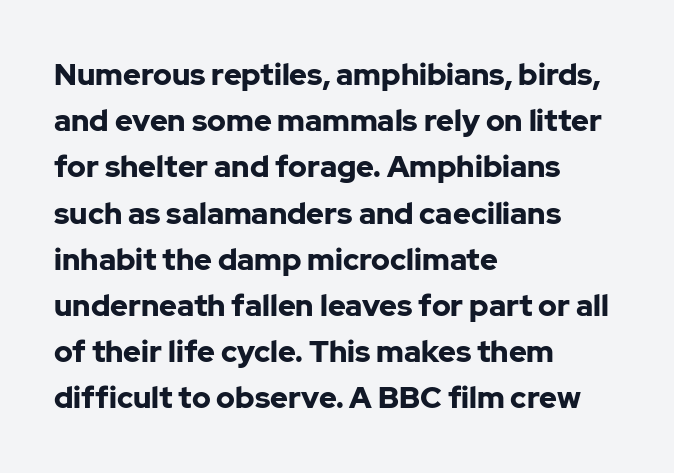
{"serif": "no", "italic": "no", "bold": "yes", "weight": "bold", "width": "normal", "stroke_contrast": "low", "x_height": "medium", "monospaced": "no", "underline": "no", "align": "left", "line_spacing": "normal", "line_spacing_ratio": 1.54, "letter_spacing": "normal", "letter_spacing_em": 0.0, "glyph_px": 30}
